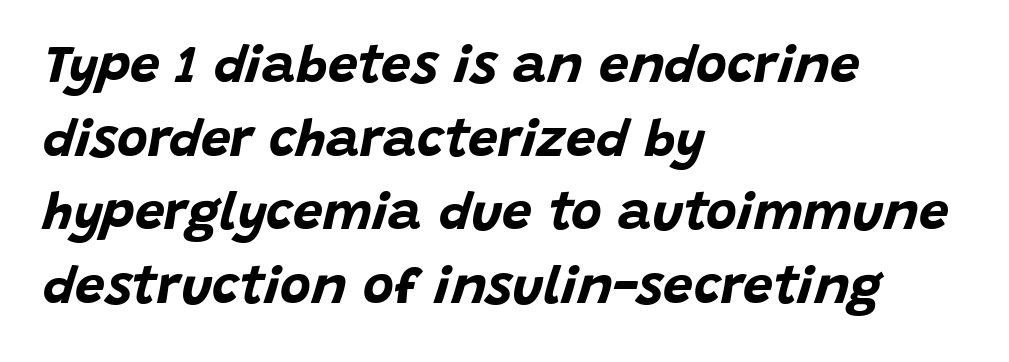
Q: Is the text bold? A: Yes.
Q: Is the text italic (slanted)? A: Yes, it leans right by about 15 degrees.
Q: Is the text underlined? A: No.
Q: How is the paragraph aligned? A: Left-aligned.
Q: Is the spacing between letters normal or unusually wide? A: Normal.
Q: Is the spacing between lines tight, normal or loose? A: Normal.
Q: Width (condensed, normal, or wide)? A: Normal.
Q: Stroke contrast? A: Low.
Q: x-height? A: Large.
Q: Monospaced? A: No.
